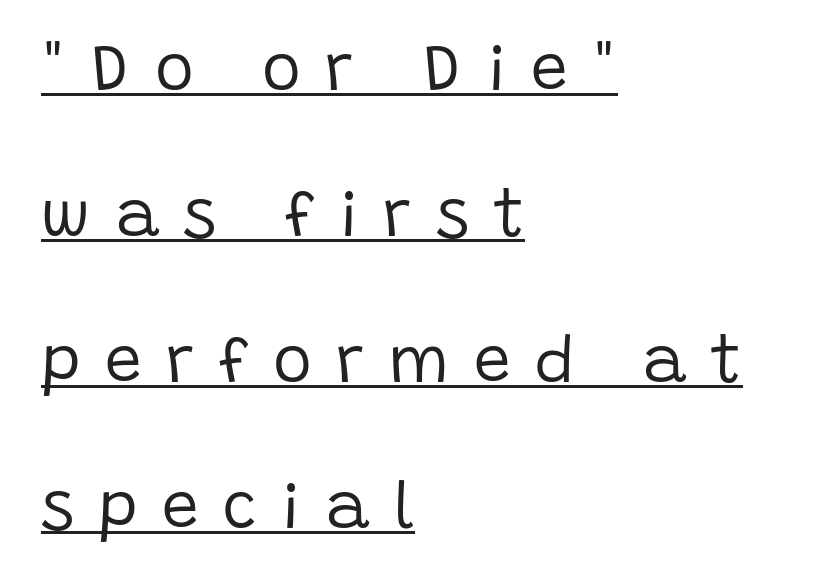
Each letter's strokes conclude bluntly, with no projecting serifs. A baseline rule has been typeset under these characters. No italicization has been applied; the sample stays upright. Horizontally, the lines are justified to the leading edge only. Quick note: interline space is abundant.
